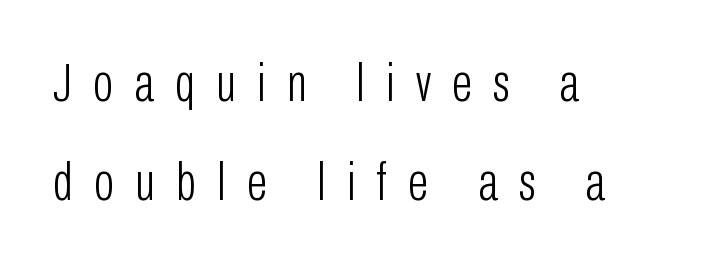
The image shows 54 px light, condensed sans-serif type, upright; set left-aligned, line spacing 1.83x, unusually wide letter spacing (+0.39 em), not underlined; low stroke contrast and a medium x-height.
